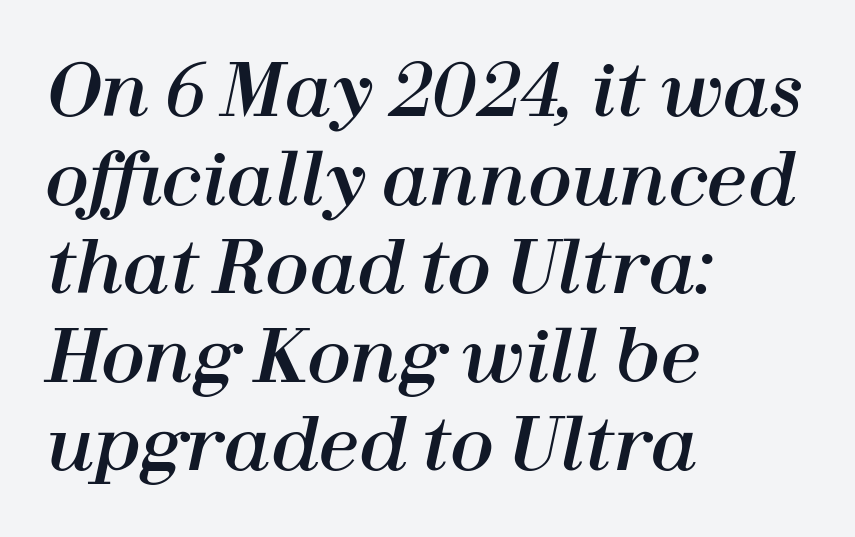
Q: Is the text italic (slanted)? A: Yes, it leans right by about 12 degrees.
Q: Is the text underlined? A: No.
Q: How is the paragraph aligned? A: Left-aligned.
Q: Is the spacing between letters normal or unusually wide? A: Normal.
Q: Width (condensed, normal, or wide)? A: Normal.
Q: Stroke contrast? A: High.
Q: x-height? A: Medium.
Q: Monospaced? A: No.
